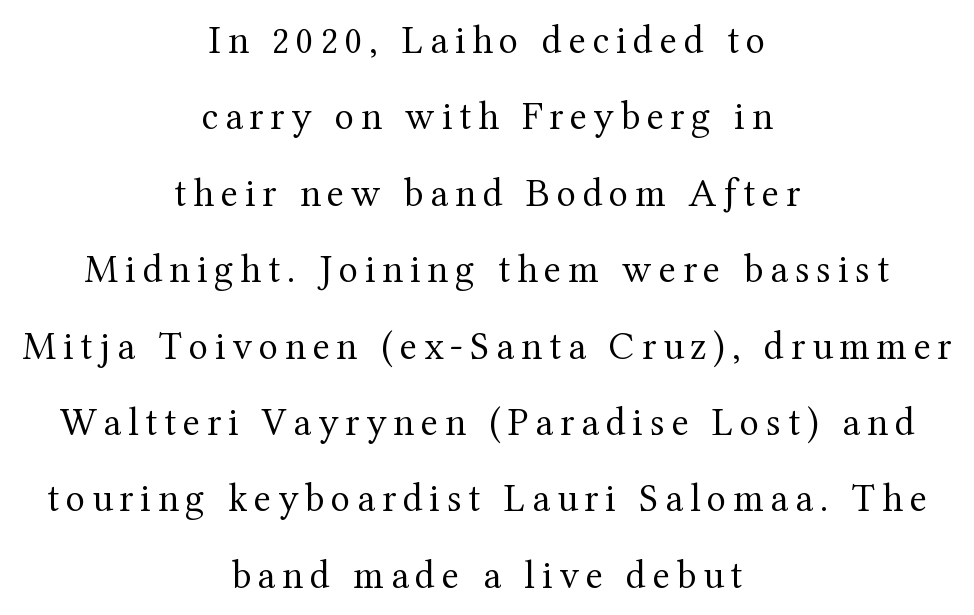
Q: Is the text bold? A: No.
Q: Is the text italic (slanted)? A: No, it is upright.
Q: Is the typeface a serif or a sans-serif typeface? A: Serif.
Q: Is the text underlined? A: No.
Q: How is the paragraph aligned? A: Centered.
Q: Is the spacing between lines tight, normal or loose? A: Loose.
Q: Width (condensed, normal, or wide)? A: Normal.
Q: Stroke contrast? A: Medium.
Q: x-height? A: Medium.
Q: Monospaced? A: No.
